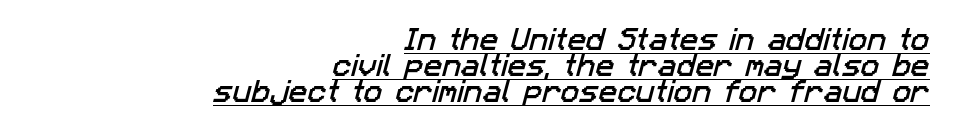
Q: Is the text underlined? A: Yes.
Q: How is the paragraph aligned? A: Right-aligned.
Q: Is the spacing between letters normal or unusually wide? A: Normal.
Q: Is the spacing between lines tight, normal or loose? A: Tight.
